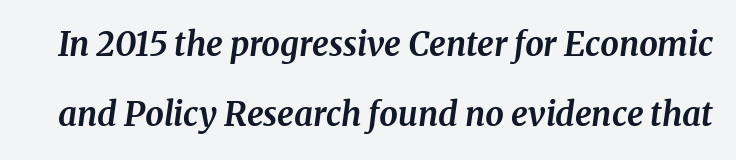
Q: Is the text bold? A: Yes.
Q: Is the text italic (slanted)? A: Yes, it leans right by about 8 degrees.
Q: Is the typeface a serif or a sans-serif typeface? A: Serif.
Q: Is the text underlined? A: No.
Q: Is the spacing between letters normal or unusually wide? A: Normal.
Q: Is the spacing between lines tight, normal or loose? A: Loose.
Q: Width (condensed, normal, or wide)? A: Normal.
Q: Stroke contrast? A: Medium.
Q: x-height? A: Medium.
Q: Monospaced? A: No.
